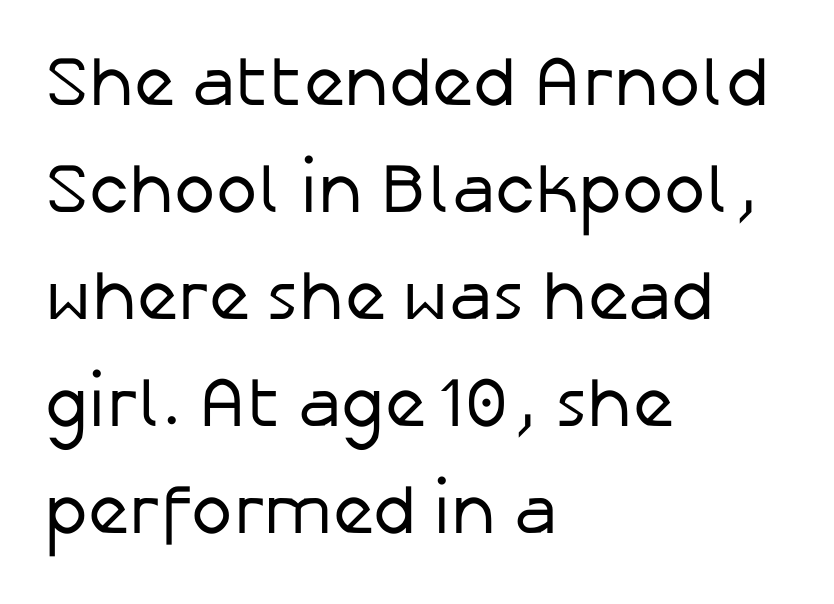
Regarding serifs, this sample does without them. Check under the words: just untouched page. Varying glyph widths throughout — classic text-font behaviour. A roman cut, with each character standing at attention. Nothing unusual about the tracking: characters are spaced as the font intends.
